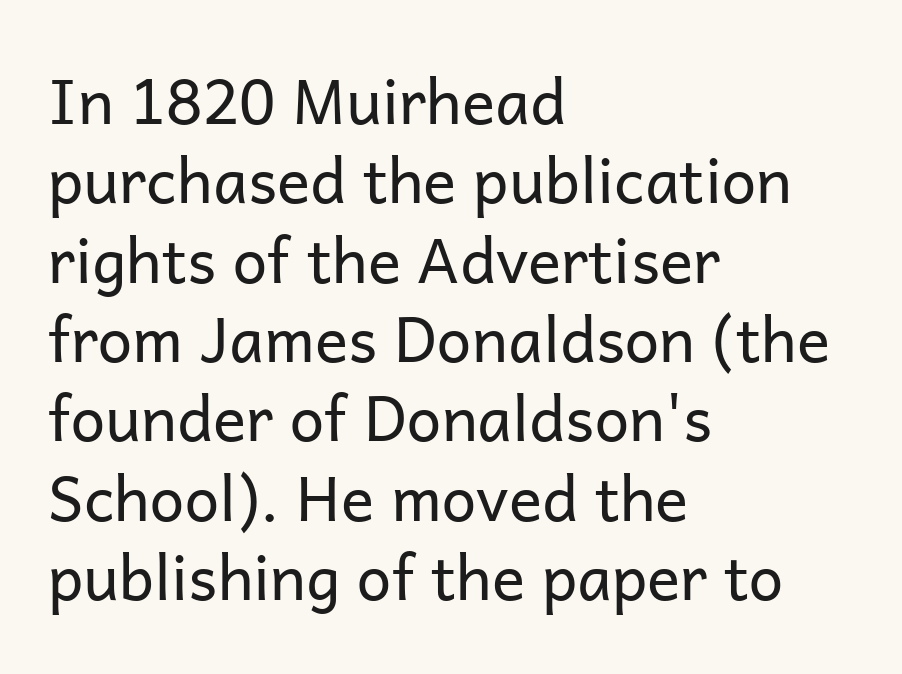
Q: Is the text bold? A: No.
Q: Is the text italic (slanted)? A: No, it is upright.
Q: Is the typeface a serif or a sans-serif typeface? A: Sans-serif.
Q: Is the text underlined? A: No.
Q: How is the paragraph aligned? A: Left-aligned.
Q: Is the spacing between letters normal or unusually wide? A: Normal.
Q: Is the spacing between lines tight, normal or loose? A: Normal.
Q: Width (condensed, normal, or wide)? A: Normal.
Q: Stroke contrast? A: Low.
Q: x-height? A: Medium.
Q: Monospaced? A: No.
